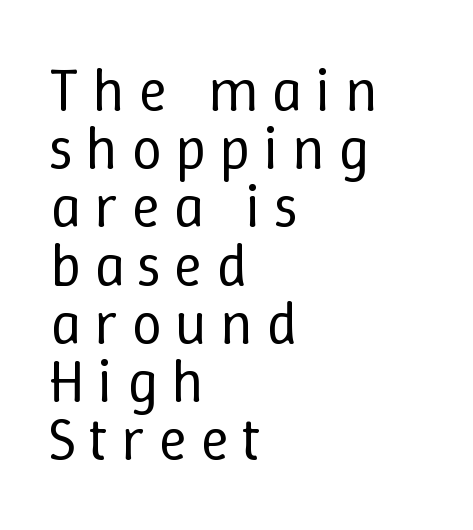
{"italic": "no", "bold": "no", "weight": "regular", "width": "normal", "stroke_contrast": "low", "x_height": "medium", "monospaced": "no", "underline": "no", "align": "left", "line_spacing": "tight", "line_spacing_ratio": 0.97, "letter_spacing": "wide", "letter_spacing_em": 0.22, "glyph_px": 60}
